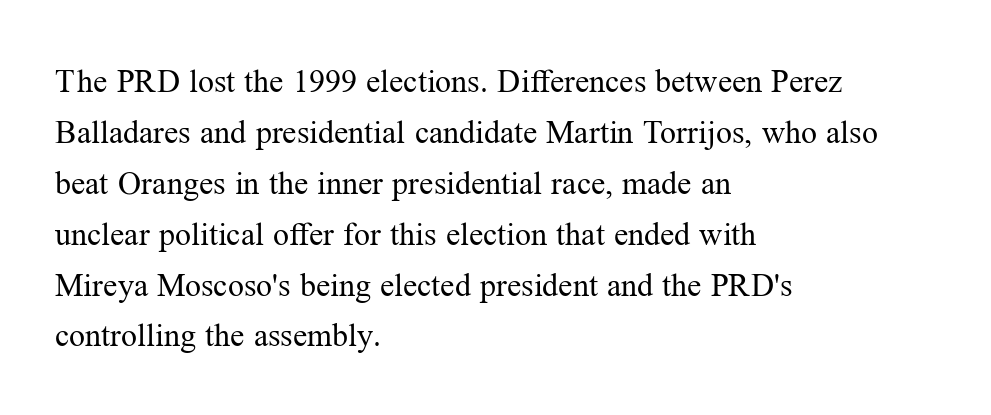
Honestly, the letter spacing is just normal — you wouldn't notice it. Does the copy run flush right? No — it runs flush left. These lines are rendered in a variable-pitch font. Regarding serifs, this sample has them.
